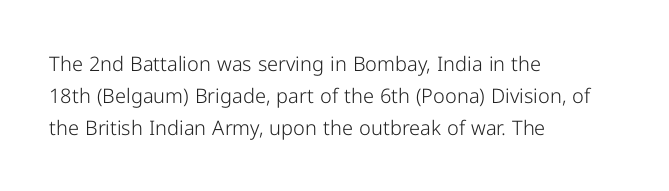
{"italic": "no", "bold": "no", "underline": "no", "align": "left", "line_spacing": "normal", "line_spacing_ratio": 1.59, "letter_spacing": "normal", "letter_spacing_em": 0.0, "glyph_px": 20}
